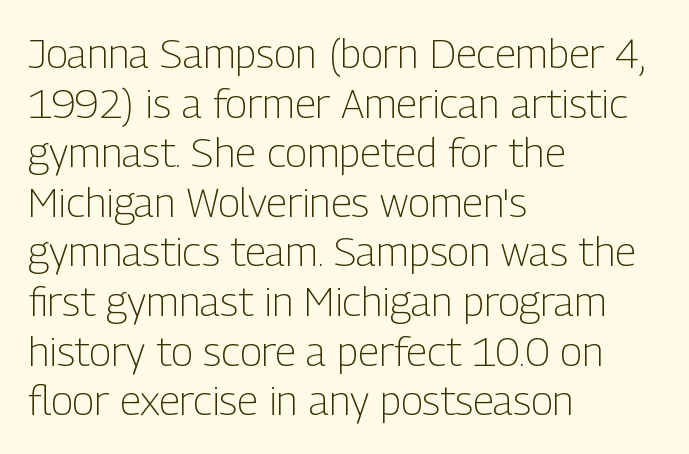
Q: Is the text bold? A: No.
Q: Is the text italic (slanted)? A: No, it is upright.
Q: Is the typeface a serif or a sans-serif typeface? A: Sans-serif.
Q: Is the text underlined? A: No.
Q: How is the paragraph aligned? A: Left-aligned.
Q: Is the spacing between letters normal or unusually wide? A: Normal.
Q: Width (condensed, normal, or wide)? A: Condensed.
Q: Stroke contrast? A: Low.
Q: x-height? A: Medium.
Q: Monospaced? A: No.
